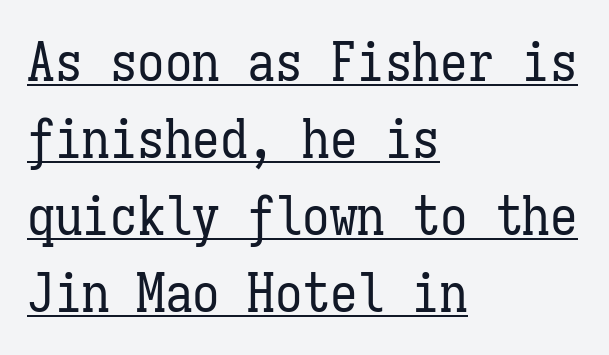
The image shows 55 px regular-weight, condensed type, upright, monospaced; set left-aligned, normal line spacing (1.4x), normal letter spacing, underlined; low stroke contrast and a medium x-height.
